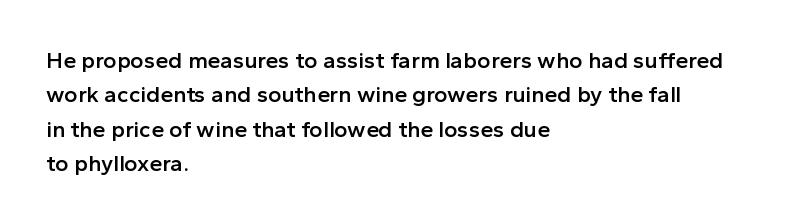
{"italic": "no", "bold": "semi", "underline": "no", "align": "left", "line_spacing": "normal", "line_spacing_ratio": 1.5, "letter_spacing": "normal", "letter_spacing_em": 0.0, "glyph_px": 23}
